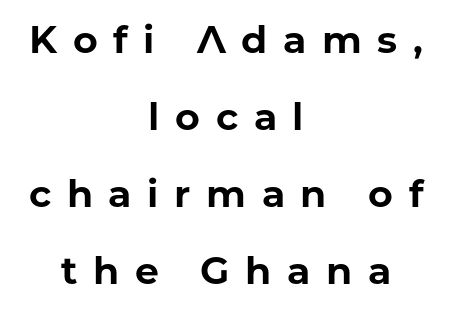
{"serif": "no", "italic": "no", "bold": "yes", "weight": "bold", "width": "normal", "stroke_contrast": "low", "x_height": "medium", "monospaced": "no", "underline": "no", "align": "center", "line_spacing": "loose", "line_spacing_ratio": 2.03, "letter_spacing": "wide", "letter_spacing_em": 0.41, "glyph_px": 38}
